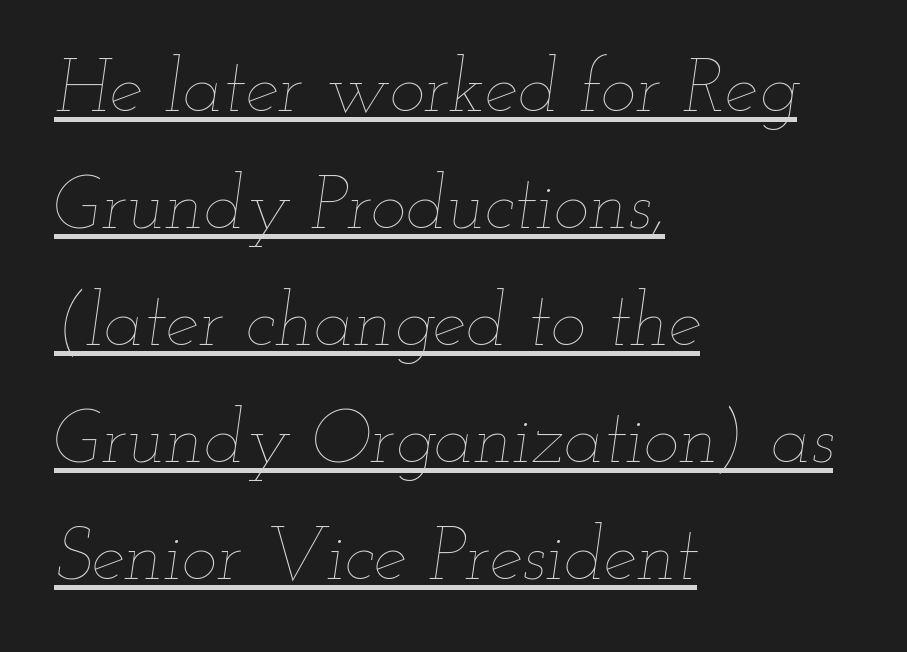
Q: Is the text bold? A: No.
Q: Is the text italic (slanted)? A: Yes, it leans right by about 12 degrees.
Q: Is the text underlined? A: Yes.
Q: How is the paragraph aligned? A: Left-aligned.
Q: Is the spacing between letters normal or unusually wide? A: Normal.
Q: Is the spacing between lines tight, normal or loose? A: Normal.
Q: Width (condensed, normal, or wide)? A: Wide.
Q: Stroke contrast? A: Low.
Q: x-height? A: Small.
Q: Monospaced? A: No.
